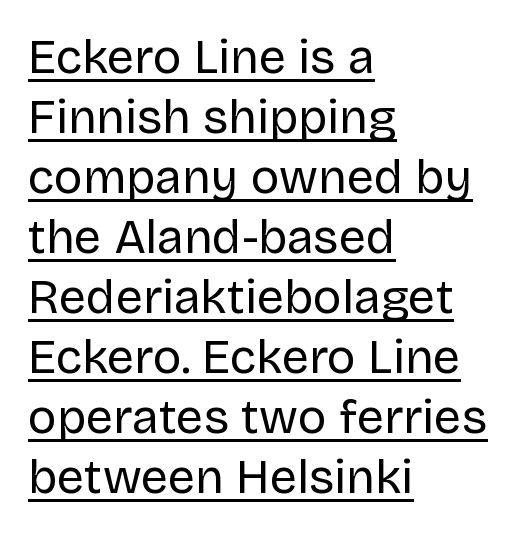
Q: Is the text bold? A: No.
Q: Is the text italic (slanted)? A: No, it is upright.
Q: Is the typeface a serif or a sans-serif typeface? A: Sans-serif.
Q: Is the text underlined? A: Yes.
Q: How is the paragraph aligned? A: Left-aligned.
Q: Is the spacing between letters normal or unusually wide? A: Normal.
Q: Is the spacing between lines tight, normal or loose? A: Normal.
Q: Width (condensed, normal, or wide)? A: Normal.
Q: Stroke contrast? A: Low.
Q: x-height? A: Large.
Q: Monospaced? A: No.
